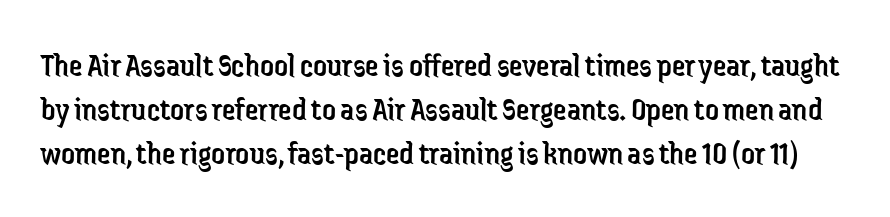
The image shows 34 px regular-weight, condensed sans-serif type, upright; set normal line spacing (1.3x), normal letter spacing, not underlined; low stroke contrast and a medium x-height.
